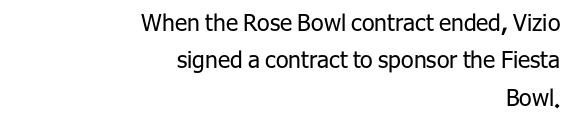
Q: Is the text bold? A: No.
Q: Is the text italic (slanted)? A: No, it is upright.
Q: Is the text underlined? A: No.
Q: How is the paragraph aligned? A: Right-aligned.
Q: Is the spacing between letters normal or unusually wide? A: Normal.
Q: Is the spacing between lines tight, normal or loose? A: Normal.
